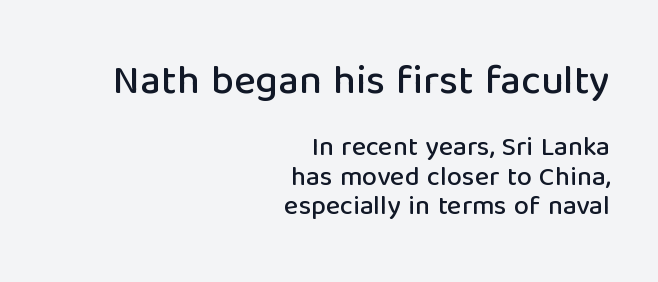
{"serif": "no", "italic": "no", "width": "normal", "stroke_contrast": "low", "x_height": "medium", "monospaced": "no", "underline": "no", "align": "right", "line_spacing": "tight", "line_spacing_ratio": 1.09, "letter_spacing": "normal", "letter_spacing_em": 0.0, "larger_block": "first", "size_ratio": 1.52, "glyph_px": 41}
